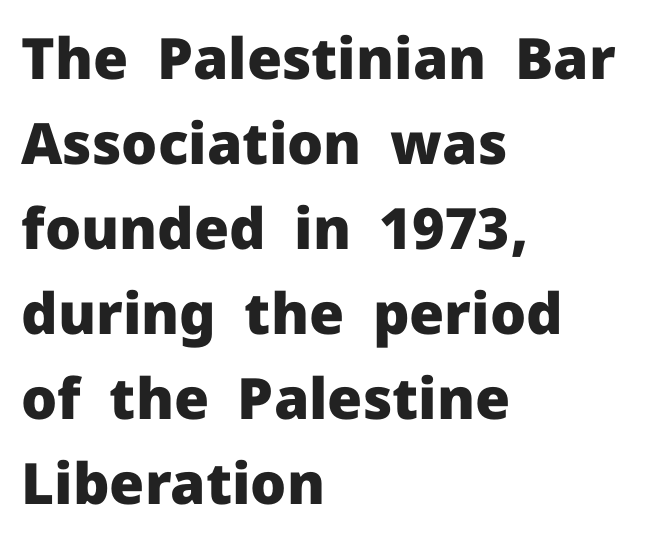
The image shows 57 px heavy sans-serif type, upright; set left-aligned, normal line spacing (1.49x), normal letter spacing, not underlined; low stroke contrast and a medium x-height.
